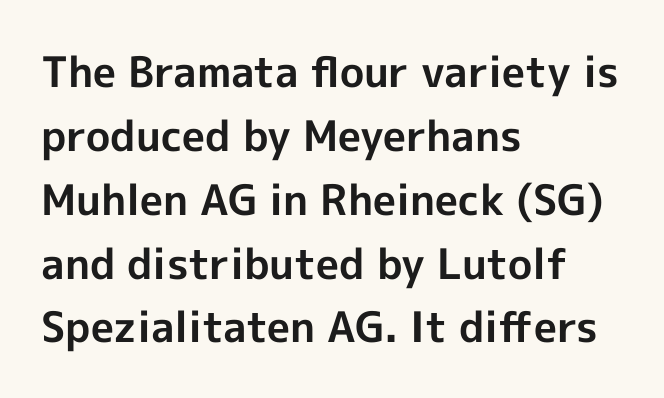
{"serif": "no", "italic": "no", "bold": "yes", "weight": "bold", "width": "normal", "x_height": "medium", "monospaced": "no", "underline": "no", "align": "left", "line_spacing": "normal", "line_spacing_ratio": 1.52, "letter_spacing": "normal", "letter_spacing_em": 0.0, "glyph_px": 42}
